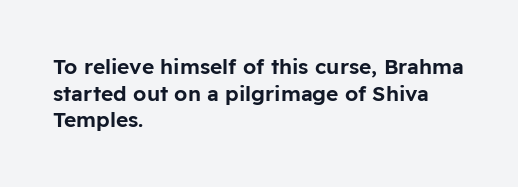
Q: Is the text italic (slanted)? A: No, it is upright.
Q: Is the text underlined? A: No.
Q: How is the paragraph aligned? A: Left-aligned.
Q: Is the spacing between letters normal or unusually wide? A: Normal.
Q: Is the spacing between lines tight, normal or loose? A: Normal.
